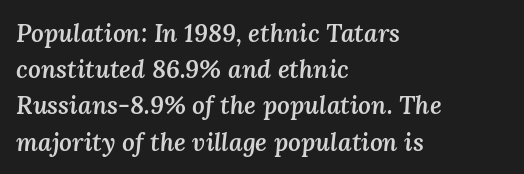
Q: Is the text bold? A: Semi-bold.
Q: Is the text italic (slanted)? A: Yes, it leans right by about 3 degrees.
Q: Is the text underlined? A: No.
Q: How is the paragraph aligned? A: Left-aligned.
Q: Is the spacing between letters normal or unusually wide? A: Normal.
Q: Is the spacing between lines tight, normal or loose? A: Normal.
